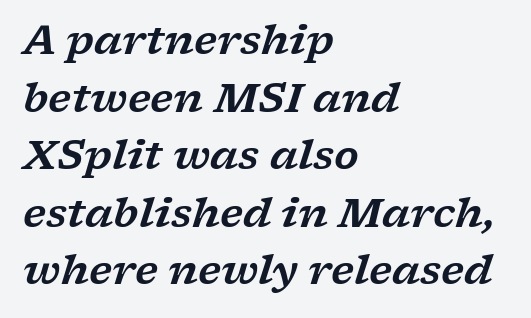
{"serif": "yes", "italic": "yes", "lean": "right", "slant_degrees": 17, "width": "wide", "stroke_contrast": "low", "x_height": "medium", "monospaced": "no", "underline": "no", "align": "left", "line_spacing": "normal", "line_spacing_ratio": 1.44, "letter_spacing": "normal", "letter_spacing_em": 0.0, "glyph_px": 40}
